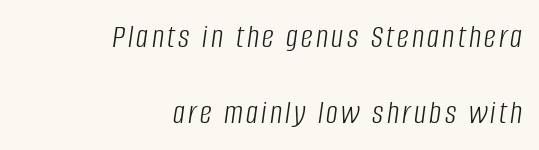
Unmarked baselines from the first word to the last. The setting favours the right margin, as signatures and pull-quotes sometimes do. Is this a fixed-width face? No — the glyphs have proportional, varying widths. A light-to-regular cut is what we see here.
